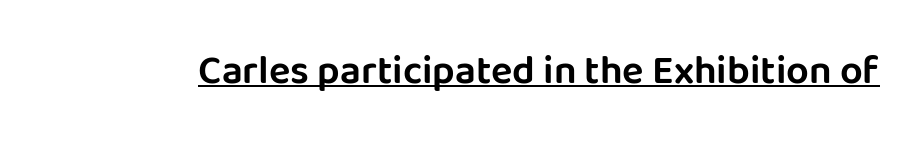
The type sits square on the baseline with zero lean. Tracking here is standard; glyphs follow each other at the usual distance. The face used here is proportionally spaced, like ordinary book or web type. Looks like someone drew a line under every word here. The characters display no serif detailing; their extremities are plain.
